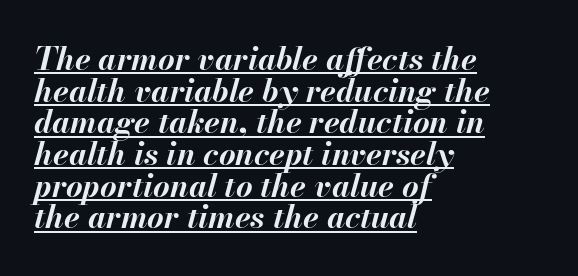
The image shows 32 px bold type, italic (leaning right); set left-aligned, tight line spacing (0.99x), normal letter spacing, underlined; medium stroke contrast and a small x-height.
